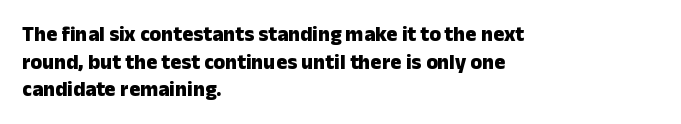
The image shows 21 px bold type, upright; set left-aligned, normal line spacing (1.31x), normal letter spacing, not underlined.
